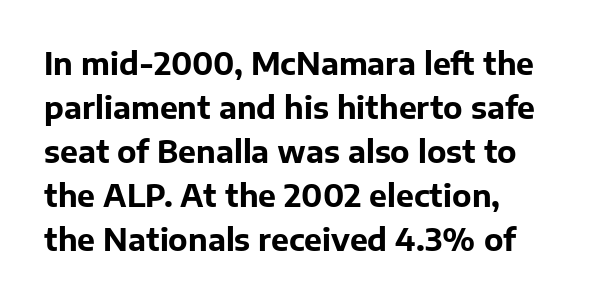
Q: Is the text bold? A: Yes.
Q: Is the text italic (slanted)? A: No, it is upright.
Q: Is the typeface a serif or a sans-serif typeface? A: Sans-serif.
Q: Is the text underlined? A: No.
Q: How is the paragraph aligned? A: Left-aligned.
Q: Is the spacing between letters normal or unusually wide? A: Normal.
Q: Is the spacing between lines tight, normal or loose? A: Normal.
Q: Width (condensed, normal, or wide)? A: Normal.
Q: Stroke contrast? A: Low.
Q: x-height? A: Medium.
Q: Monospaced? A: No.
